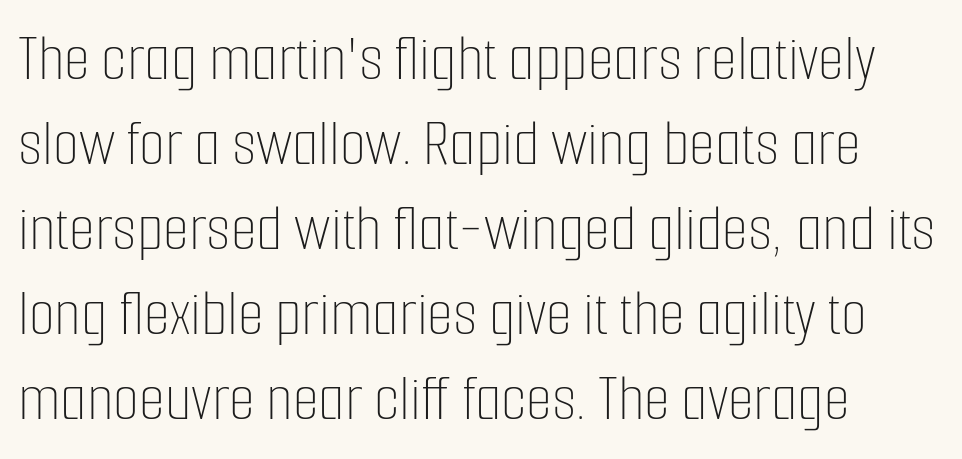
The image shows 67 px thin, condensed type, upright; set left-aligned, normal line spacing (1.27x), normal letter spacing, not underlined; low stroke contrast and a medium x-height.
